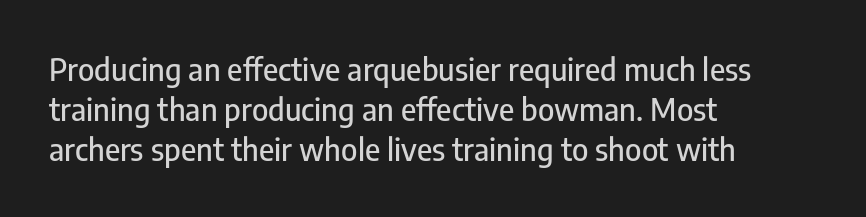
Proportional: the letters do not fall into vertical columns. This is the regular roman posture of the typeface. No feet cap the strokes, marking this as sans-serif type. Horizontal alignment here is leftward, the default for most running prose. Underlining? Definitely not there.
